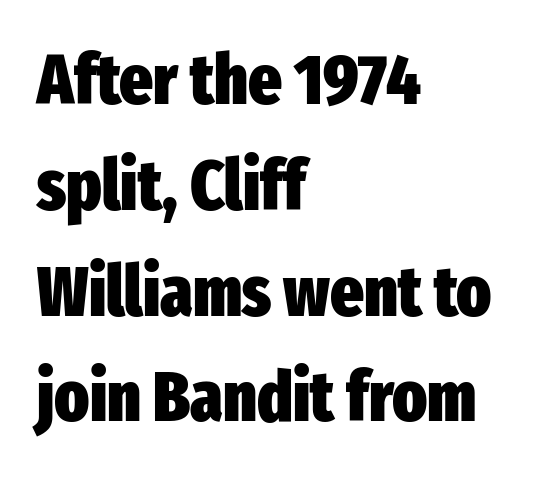
Every letter is thick-stroked: bold, no question. Do the characters align in a grid? No, the font is proportional. The passage is arranged the way most books set body copy — flush left. The typography opts for an upright posture over an oblique one. A bare baseline throughout the passage. The letters sit at their default tracking, neither squeezed nor spread.
